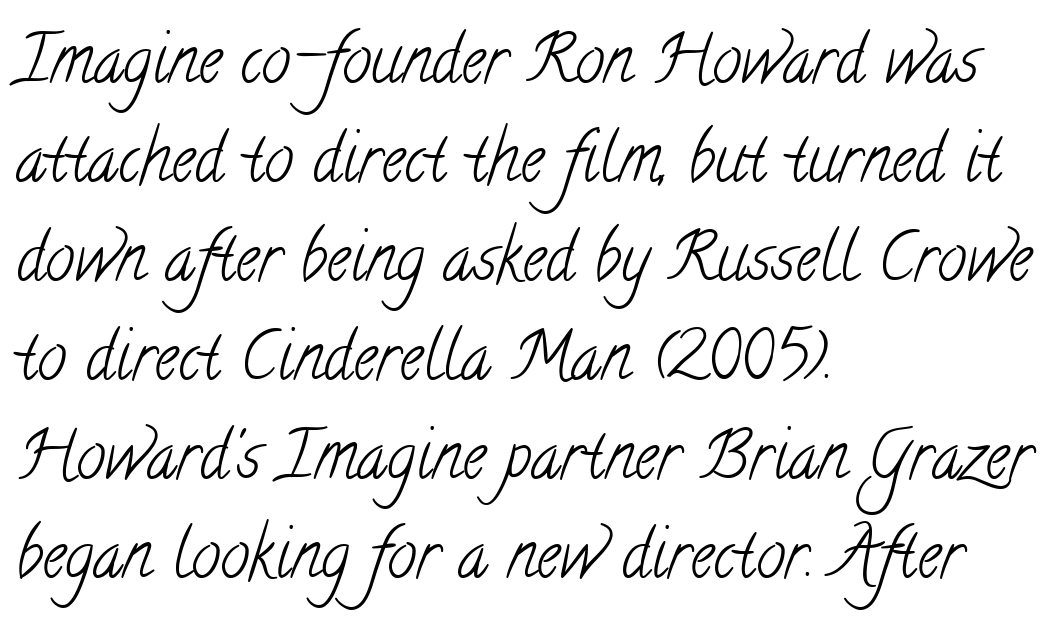
Q: Is the text bold? A: No.
Q: Is the typeface a serif or a sans-serif typeface? A: Serif.
Q: Is the text underlined? A: No.
Q: How is the paragraph aligned? A: Left-aligned.
Q: Is the spacing between letters normal or unusually wide? A: Normal.
Q: Is the spacing between lines tight, normal or loose? A: Normal.
Q: Width (condensed, normal, or wide)? A: Condensed.
Q: Stroke contrast? A: Low.
Q: x-height? A: Small.
Q: Monospaced? A: No.
